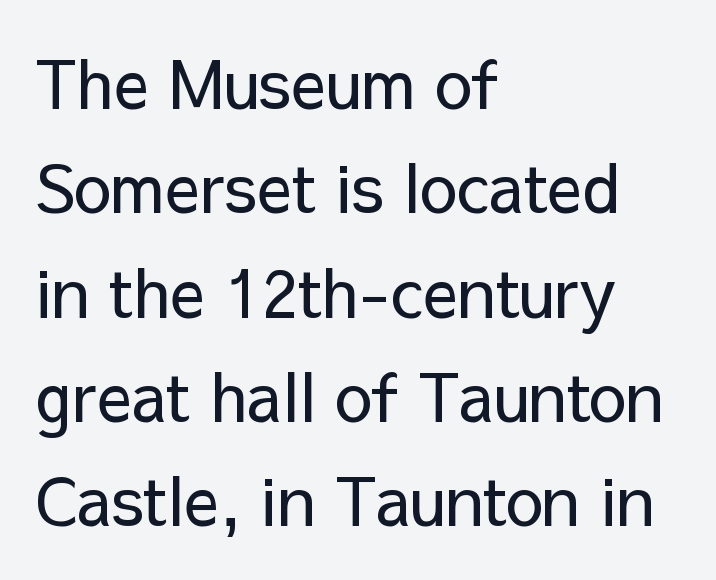
The text was rendered using a sans face with plain stroke endings. Weight: regular or lighter. The letters stand upright; this is a roman face. The compositor pushed each line to the left boundary. These lines keep a tight, regular rhythm from letter to letter.
